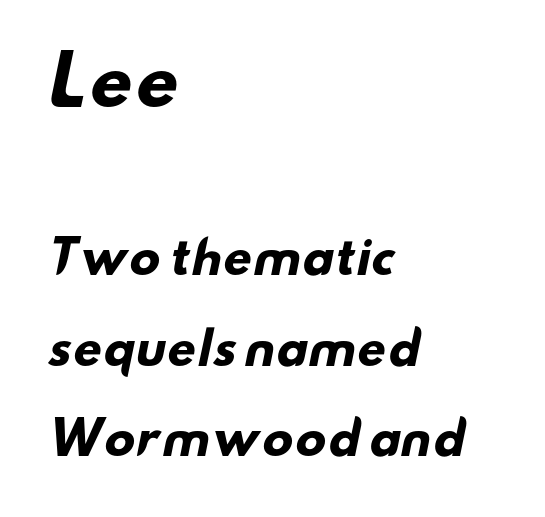
{"serif": "no", "bold": "yes", "weight": "heavy", "width": "wide", "stroke_contrast": "low", "x_height": "small", "monospaced": "no", "underline": "no", "align": "left", "line_spacing": "loose", "line_spacing_ratio": 2.01, "letter_spacing": "normal", "letter_spacing_em": 0.0, "larger_block": "first", "size_ratio": 1.49, "glyph_px": 67}
